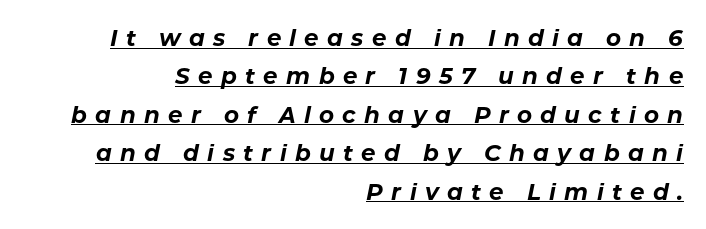
Q: Is the text bold? A: Yes.
Q: Is the text italic (slanted)? A: Yes, it leans right by about 11 degrees.
Q: Is the text underlined? A: Yes.
Q: How is the paragraph aligned? A: Right-aligned.
Q: Is the spacing between letters normal or unusually wide? A: Unusually wide.
Q: Is the spacing between lines tight, normal or loose? A: Normal.
